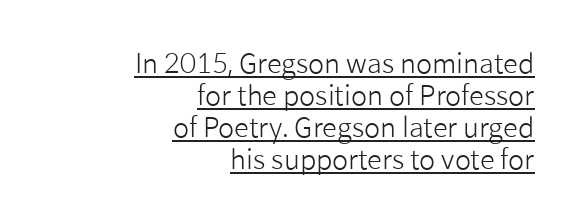
Q: Is the text bold? A: No.
Q: Is the text italic (slanted)? A: No, it is upright.
Q: Is the text underlined? A: Yes.
Q: How is the paragraph aligned? A: Right-aligned.
Q: Is the spacing between letters normal or unusually wide? A: Normal.
